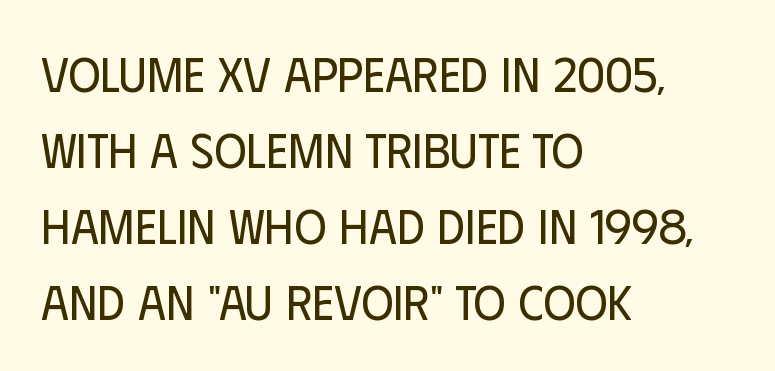
You could call the tracking neutral — neither tight nor loose. Character widths vary here, with narrow letters taking less room than wide ones. The face looks like a standard text weight, possibly lighter. The passage shown stacks its lines at a standard gap.
